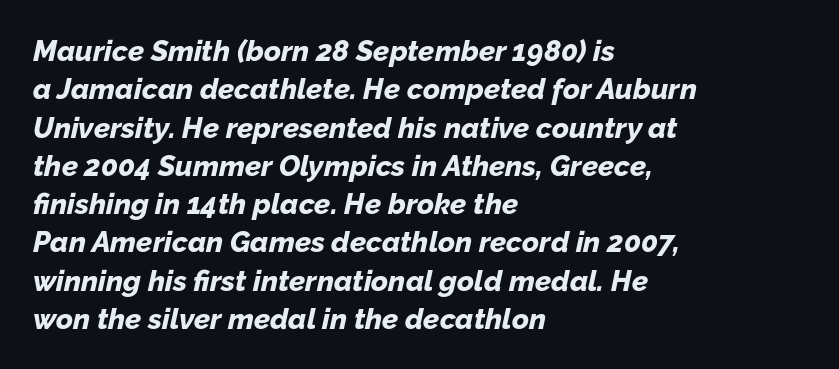
Q: Is the text bold? A: Yes.
Q: Is the text italic (slanted)? A: Yes, it leans right by about 12 degrees.
Q: Is the text underlined? A: No.
Q: How is the paragraph aligned? A: Left-aligned.
Q: Is the spacing between letters normal or unusually wide? A: Normal.
Q: Is the spacing between lines tight, normal or loose? A: Normal.
Q: Width (condensed, normal, or wide)? A: Normal.
Q: Stroke contrast? A: Low.
Q: x-height? A: Medium.
Q: Monospaced? A: No.
